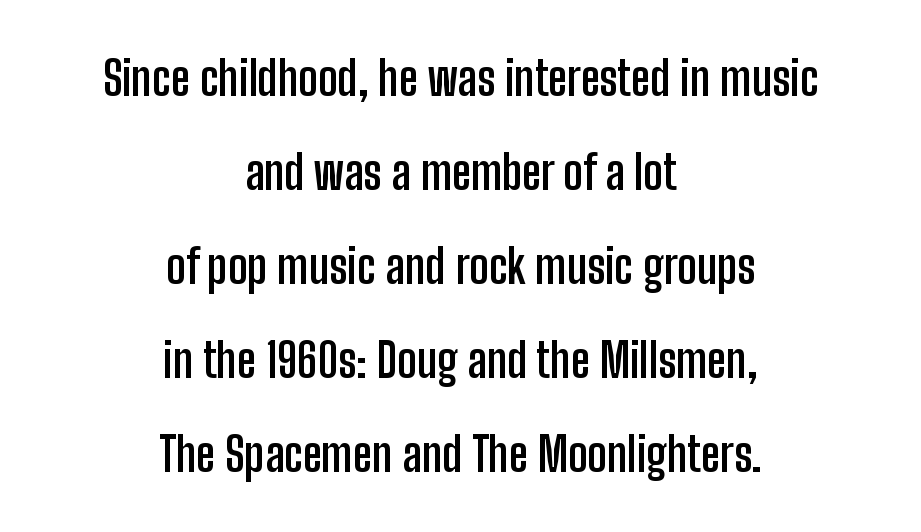
Loosely led — the rows are spread out. Is there any slant? The stems are plumb. The compositor balanced each line on the midline. Grotesque or geometric, the face here clearly has no serifs. Bare-footed words on every line. The letters are bold, with thick, heavy strokes.
